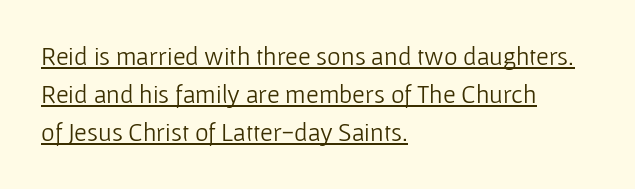
{"italic": "no", "bold": "no", "underline": "yes", "align": "left", "line_spacing": "normal", "line_spacing_ratio": 1.47, "letter_spacing": "normal", "letter_spacing_em": 0.0, "glyph_px": 26}
